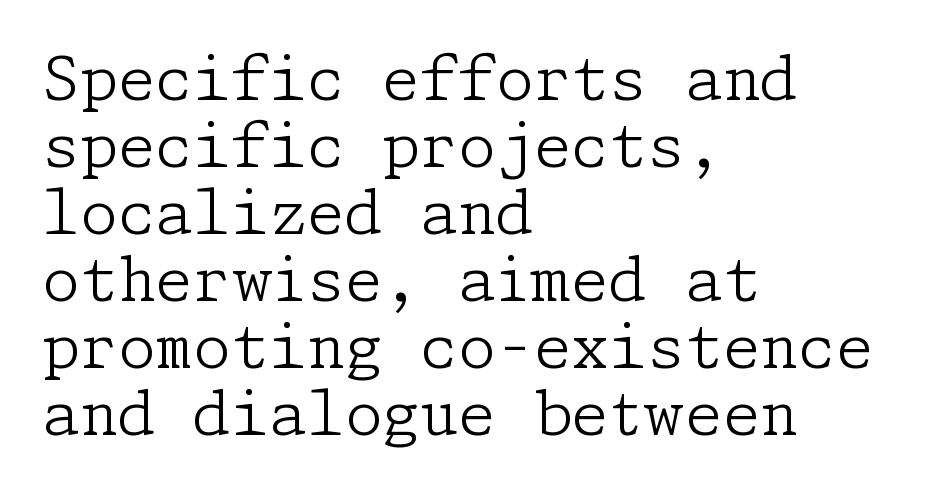
Q: Is the text bold? A: No.
Q: Is the text italic (slanted)? A: No, it is upright.
Q: Is the typeface a serif or a sans-serif typeface? A: Serif.
Q: Is the text underlined? A: No.
Q: How is the paragraph aligned? A: Left-aligned.
Q: Is the spacing between letters normal or unusually wide? A: Normal.
Q: Is the spacing between lines tight, normal or loose? A: Tight.
Q: Width (condensed, normal, or wide)? A: Normal.
Q: Stroke contrast? A: Low.
Q: x-height? A: Medium.
